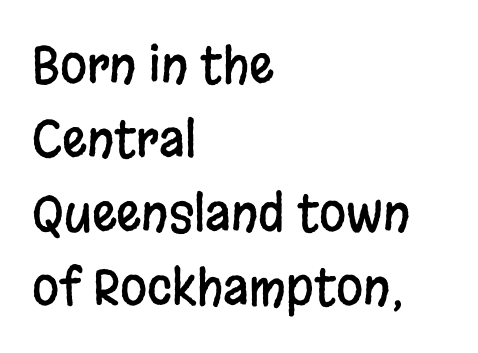
Q: Is the text italic (slanted)? A: No, it is upright.
Q: Is the typeface a serif or a sans-serif typeface? A: Sans-serif.
Q: Is the text underlined? A: No.
Q: How is the paragraph aligned? A: Left-aligned.
Q: Is the spacing between letters normal or unusually wide? A: Normal.
Q: Is the spacing between lines tight, normal or loose? A: Normal.
Q: Width (condensed, normal, or wide)? A: Condensed.
Q: Stroke contrast? A: Low.
Q: x-height? A: Large.
Q: Monospaced? A: No.
